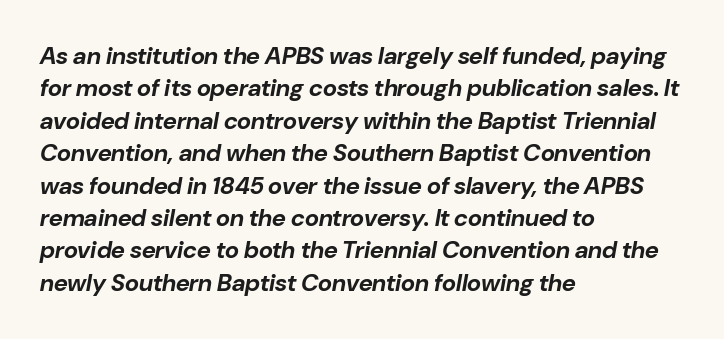
These words are printed bold, with thick strokes throughout. Unmarked baselines from the first word to the last. The paragraph has a hard left edge and a soft right edge. Nothing unusual about the tracking: characters are spaced as the font intends.
